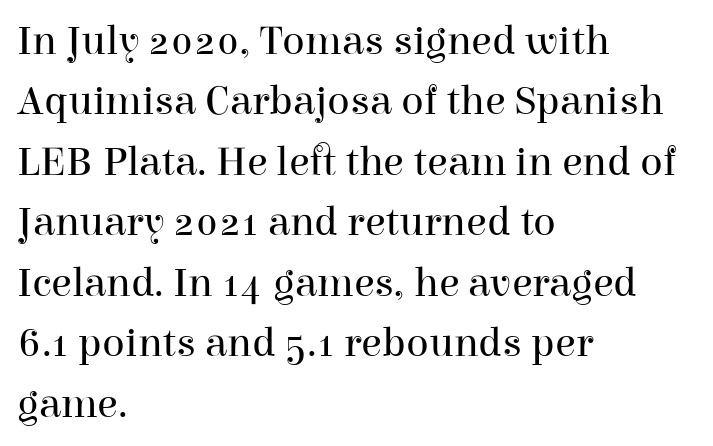
{"serif": "yes", "italic": "no", "bold": "no", "weight": "regular", "width": "normal", "stroke_contrast": "high", "x_height": "medium", "monospaced": "no", "underline": "no", "align": "left", "line_spacing": "normal", "line_spacing_ratio": 1.44, "letter_spacing": "normal", "letter_spacing_em": 0.0, "glyph_px": 42}
